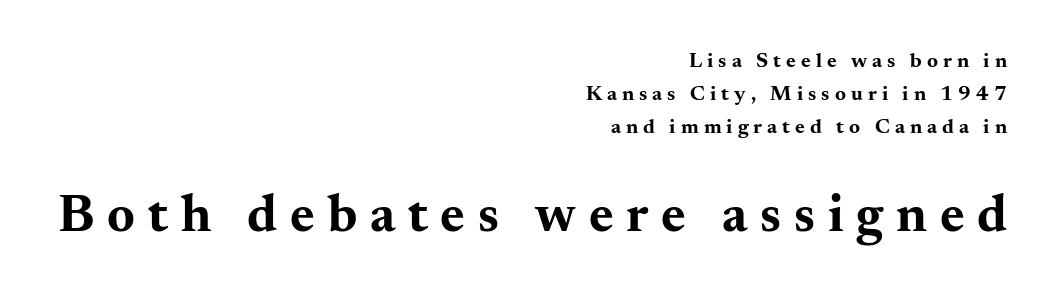
{"serif": "yes", "italic": "no", "bold": "yes", "weight": "bold", "width": "wide", "stroke_contrast": "medium", "x_height": "small", "monospaced": "no", "underline": "no", "align": "right", "line_spacing": "normal", "line_spacing_ratio": 1.57, "letter_spacing": "wide", "letter_spacing_em": 0.24, "larger_block": "second", "size_ratio": 2.52, "glyph_px": 53}
